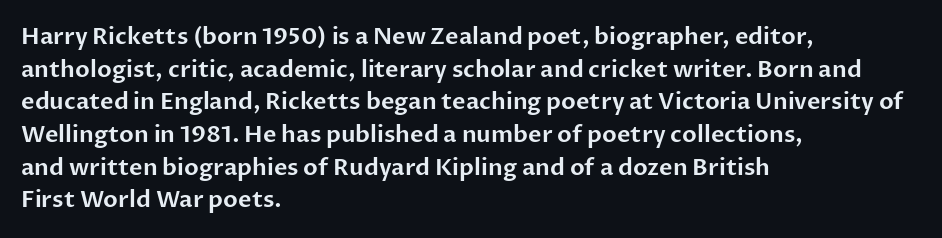
The image shows 23 px text type, upright; set left-aligned, normal line spacing (1.42x), normal letter spacing, not underlined.
